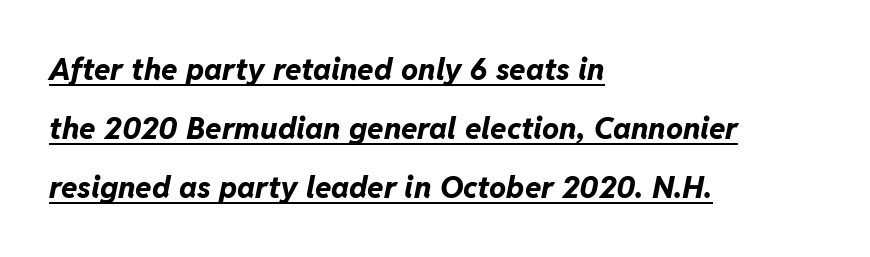
Line beginnings align vertically; line endings do not. Emphasis is given by a line drawn under the lettering. The vertical gap from one line to the next is large. The whole block is typeset with a tilt. Note the varied advance widths — an 'i' is clearly narrower than an 'm'.
